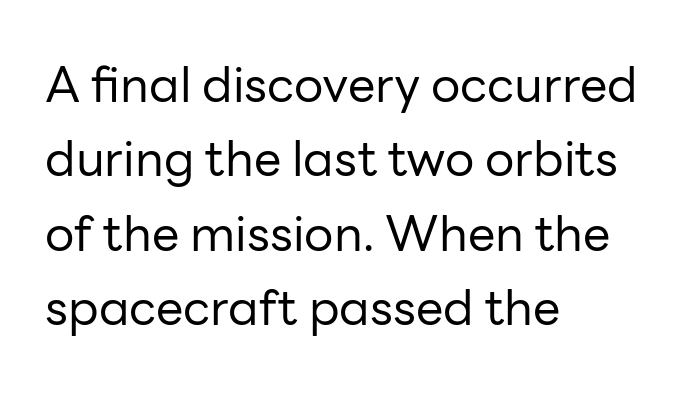
Q: Is the text bold? A: No.
Q: Is the text italic (slanted)? A: No, it is upright.
Q: Is the typeface a serif or a sans-serif typeface? A: Sans-serif.
Q: Is the text underlined? A: No.
Q: How is the paragraph aligned? A: Left-aligned.
Q: Is the spacing between letters normal or unusually wide? A: Normal.
Q: Is the spacing between lines tight, normal or loose? A: Normal.
Q: Width (condensed, normal, or wide)? A: Normal.
Q: Stroke contrast? A: Low.
Q: x-height? A: Medium.
Q: Monospaced? A: No.
